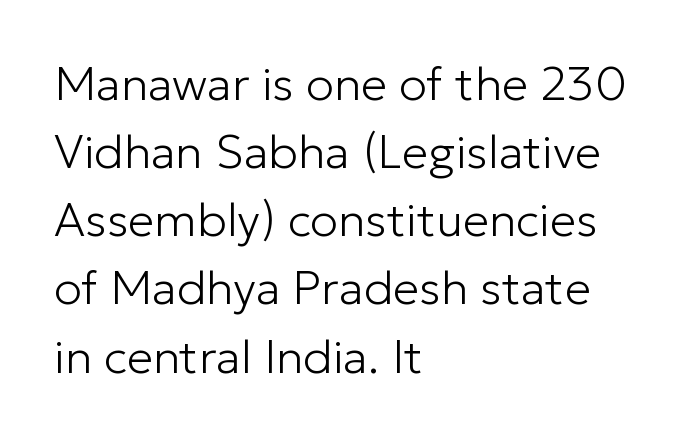
Q: Is the text bold? A: No.
Q: Is the text italic (slanted)? A: No, it is upright.
Q: Is the typeface a serif or a sans-serif typeface? A: Sans-serif.
Q: Is the text underlined? A: No.
Q: How is the paragraph aligned? A: Left-aligned.
Q: Is the spacing between letters normal or unusually wide? A: Normal.
Q: Is the spacing between lines tight, normal or loose? A: Normal.
Q: Width (condensed, normal, or wide)? A: Normal.
Q: Stroke contrast? A: Low.
Q: x-height? A: Medium.
Q: Monospaced? A: No.
